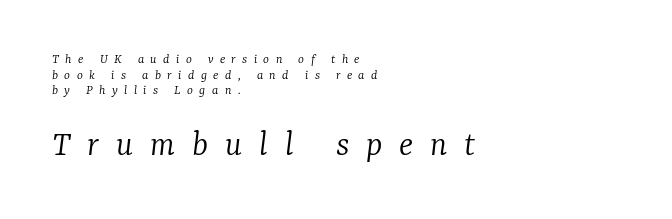
Underline: absent. If you measured baseline to baseline, you'd find a short distance. If you squint, the bottom block still reads clearly — it's the larger of the two. Characters follow at a spacing far wider than the type designer built in.
